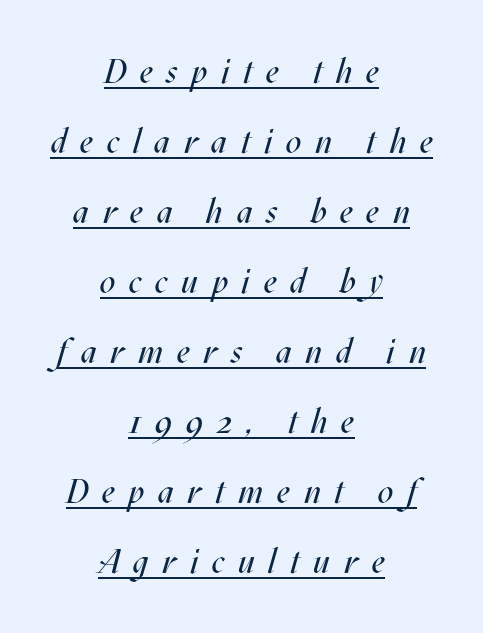
{"italic": "yes", "lean": "right", "slant_degrees": 17, "bold": "no", "weight": "regular", "width": "condensed", "stroke_contrast": "medium", "x_height": "large", "monospaced": "no", "underline": "yes", "align": "center", "line_spacing": "loose", "line_spacing_ratio": 2.06, "letter_spacing": "wide", "letter_spacing_em": 0.4, "glyph_px": 34}
